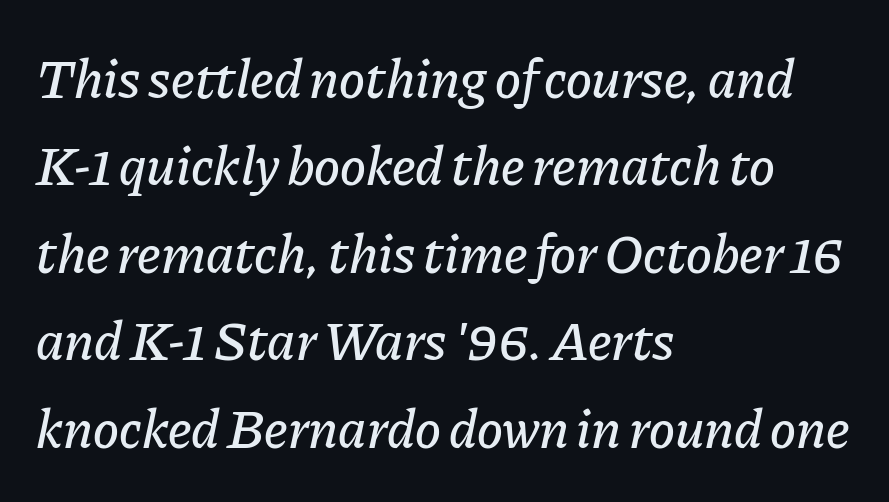
The image shows 55 px text type, italic (leaning right); set left-aligned, normal line spacing (1.59x), normal letter spacing, not underlined; low stroke contrast and a medium x-height.
